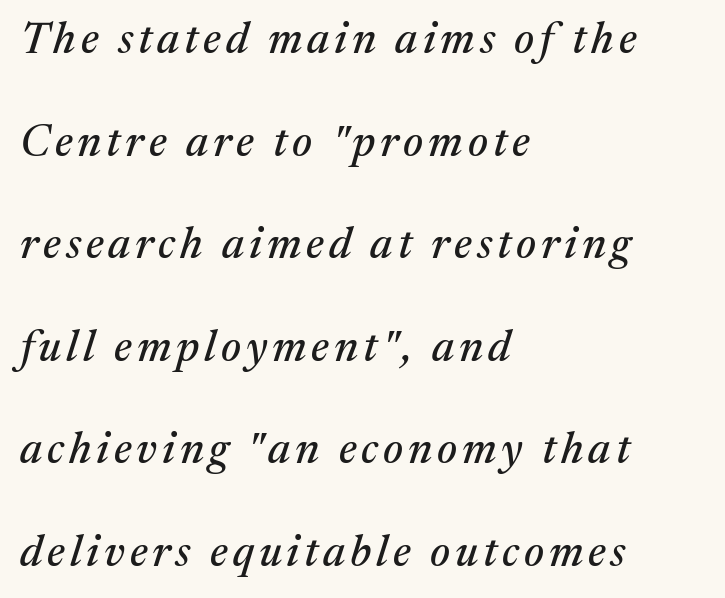
Q: Is the text italic (slanted)? A: Yes, it leans right by about 17 degrees.
Q: Is the typeface a serif or a sans-serif typeface? A: Serif.
Q: Is the text underlined? A: No.
Q: How is the paragraph aligned? A: Left-aligned.
Q: Is the spacing between lines tight, normal or loose? A: Loose.
Q: Width (condensed, normal, or wide)? A: Normal.
Q: Stroke contrast? A: Medium.
Q: x-height? A: Medium.
Q: Monospaced? A: No.
